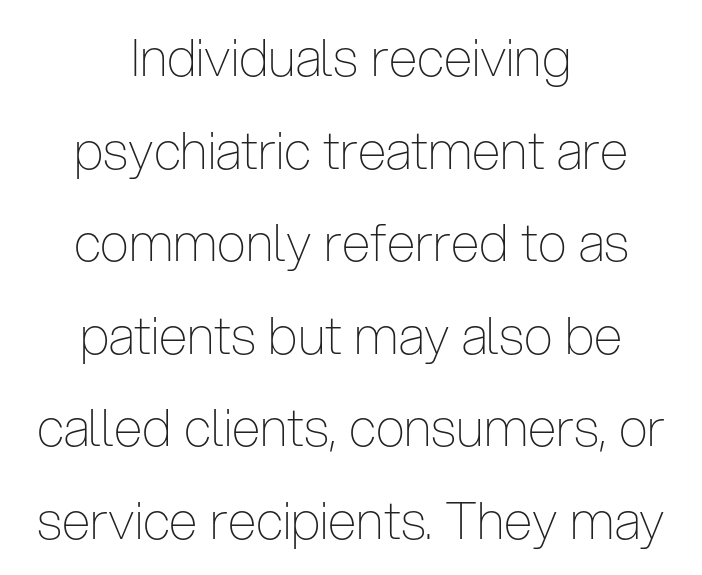
The rag falls on both sides of this text block equally. A typesetter would call this zero additional tracking. Looks like regular typesetting: each glyph gets only the width it needs. This is sans-serif lettering, the kind often seen on screens and signage.
